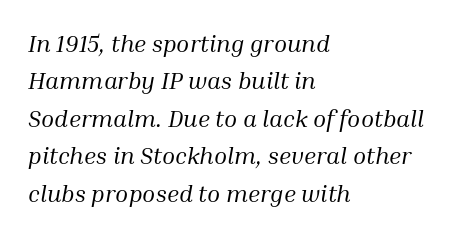
Q: Is the text bold? A: No.
Q: Is the text italic (slanted)? A: Yes, it leans right by about 10 degrees.
Q: Is the text underlined? A: No.
Q: How is the paragraph aligned? A: Left-aligned.
Q: Is the spacing between letters normal or unusually wide? A: Normal.
Q: Is the spacing between lines tight, normal or loose? A: Normal.
